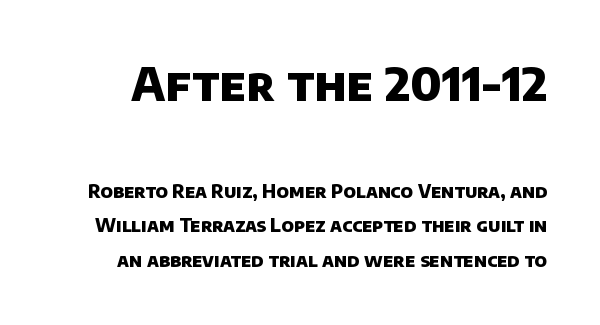
The image shows 46 px heavy sans-serif type; set loose line spacing (1.93x), normal letter spacing, not underlined; the first (top) block is 2.56x larger; low stroke contrast and a large x-height.
